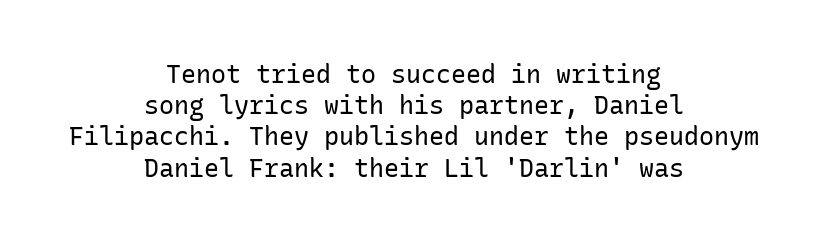
Nothing heavy about these letters — not bold at all. A bare baseline throughout the passage. This block has exactly the height ordinary leading produces. The lettering holds an erect, upright posture throughout. This sample is center-justified, so both line endings float freely.
